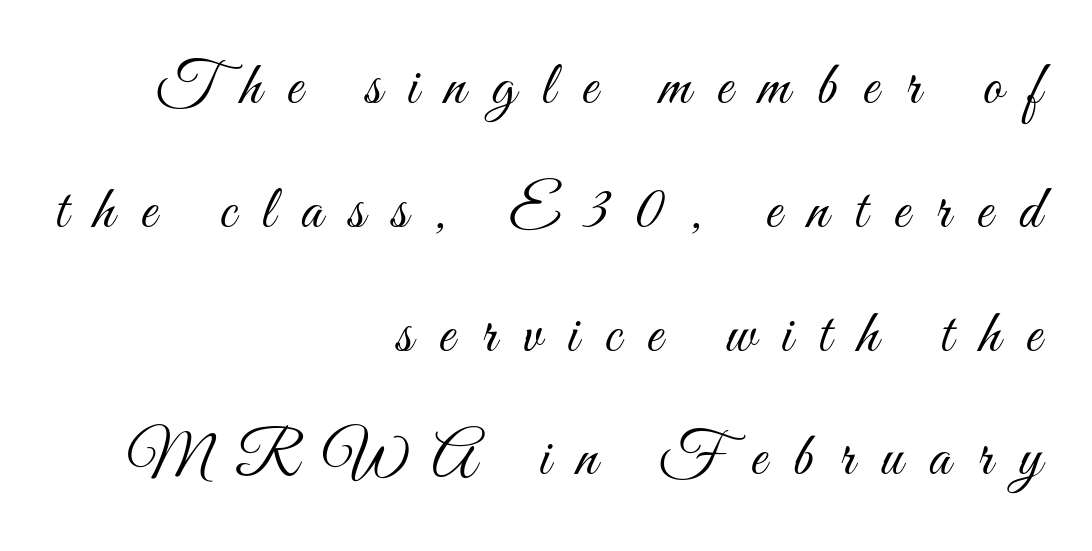
Q: Is the text bold? A: No.
Q: Is the text italic (slanted)? A: Yes.
Q: Is the text underlined? A: No.
Q: How is the paragraph aligned? A: Right-aligned.
Q: Is the spacing between letters normal or unusually wide? A: Unusually wide.
Q: Is the spacing between lines tight, normal or loose? A: Loose.
Q: Width (condensed, normal, or wide)? A: Condensed.
Q: Stroke contrast? A: Medium.
Q: x-height? A: Small.
Q: Monospaced? A: No.
